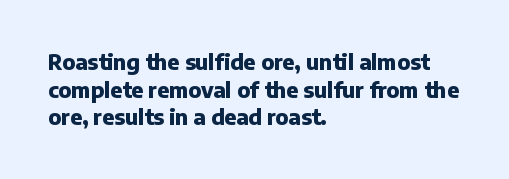
{"italic": "no", "bold": "yes", "underline": "no", "align": "left", "line_spacing": "normal", "line_spacing_ratio": 1.32, "letter_spacing": "normal", "letter_spacing_em": 0.0, "glyph_px": 21}
